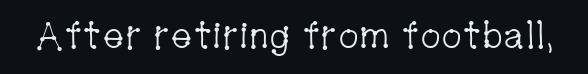
The axis of the letterforms is exactly vertical. Looks like regular typesetting: each glyph gets only the width it needs. Glyph-to-glyph distance matches everyday printed text. Font category for this specimen: serif. The passage shown is not underscored anywhere. The typeface has the unassuming heft of standard copy or less.
